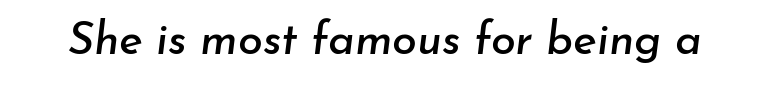
Italic? Definitely — the glyphs are oblique. Varying glyph widths throughout — classic text-font behaviour. The space directly below the letters is spotless. Spacing between characters is what you'd get straight out of the box.
